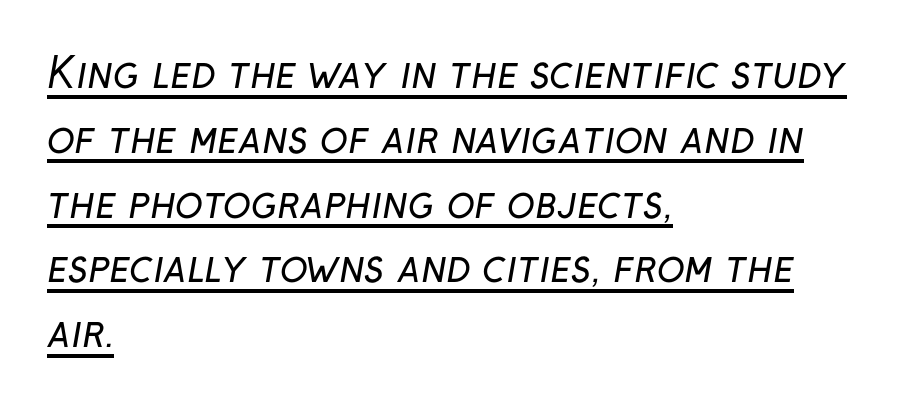
Weight class: somewhere from thin through regular. Look at the tracking — it's just the regular setting, nothing added. The rendering uses natural spacing where letterforms have individual widths. Like a heading marked for emphasis, these lines bear an underscore. Normally led — the rows are evenly, conventionally spaced. You can tell from the bare stems that sans-serif type was used.
